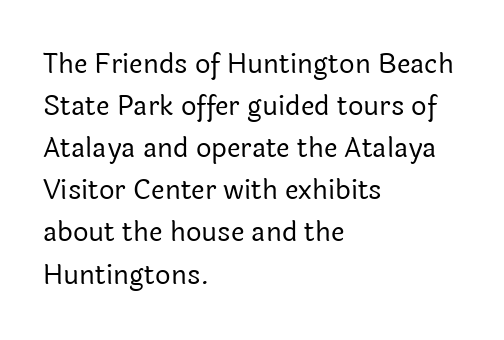
Q: Is the text bold? A: No.
Q: Is the text italic (slanted)? A: No, it is upright.
Q: Is the text underlined? A: No.
Q: How is the paragraph aligned? A: Left-aligned.
Q: Is the spacing between letters normal or unusually wide? A: Normal.
Q: Is the spacing between lines tight, normal or loose? A: Normal.
